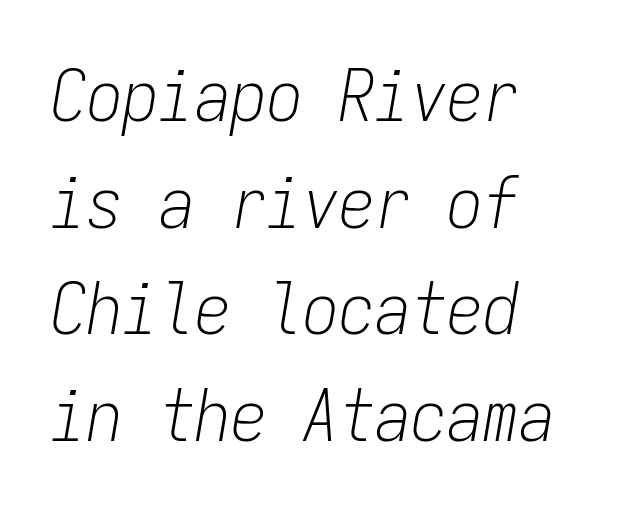
Q: Is the text bold? A: No.
Q: Is the text italic (slanted)? A: Yes, it leans right by about 9 degrees.
Q: Is the text underlined? A: No.
Q: Is the spacing between letters normal or unusually wide? A: Normal.
Q: Is the spacing between lines tight, normal or loose? A: Normal.
Q: Width (condensed, normal, or wide)? A: Condensed.
Q: Stroke contrast? A: Low.
Q: x-height? A: Medium.
Q: Monospaced? A: Yes.
